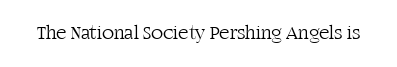
Q: Is the text bold? A: No.
Q: Is the text italic (slanted)? A: No, it is upright.
Q: Is the text underlined? A: No.
Q: Is the spacing between letters normal or unusually wide? A: Normal.
